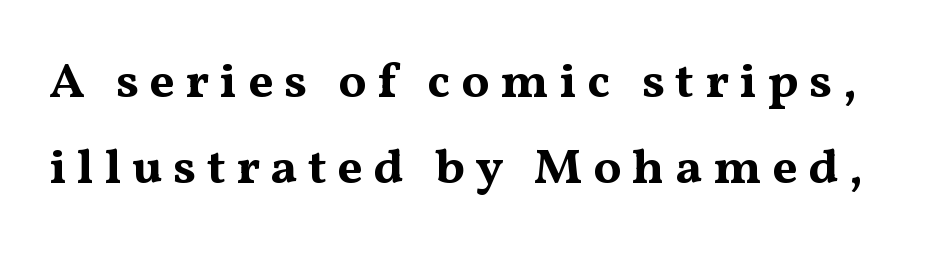
You'd pick this weight for a headline — it's a proper bold. Tall strokes in this sample are plumb rather than angled. Check under the words: just untouched page. Varying glyph widths throughout — classic text-font behaviour.
